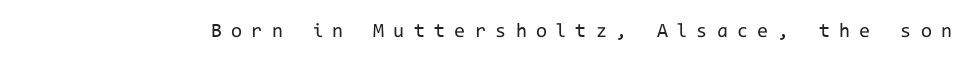
The image shows 20 px text type, upright; set unusually wide letter spacing (+0.47 em), not underlined.
